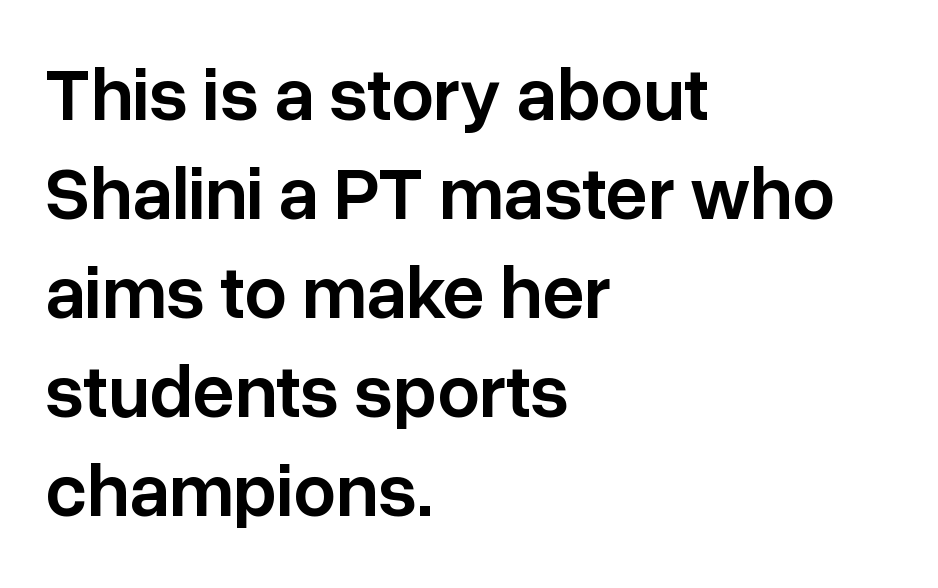
A classic flush-left, rag-right setting is used for this passage. What weight is shown? A semibold, between regular and bold. Do the characters align in a grid? No, the font is proportional. Normally led — the rows are evenly, conventionally spaced. The glyphs in this specimen are sans serif. A bare baseline throughout the passage.
